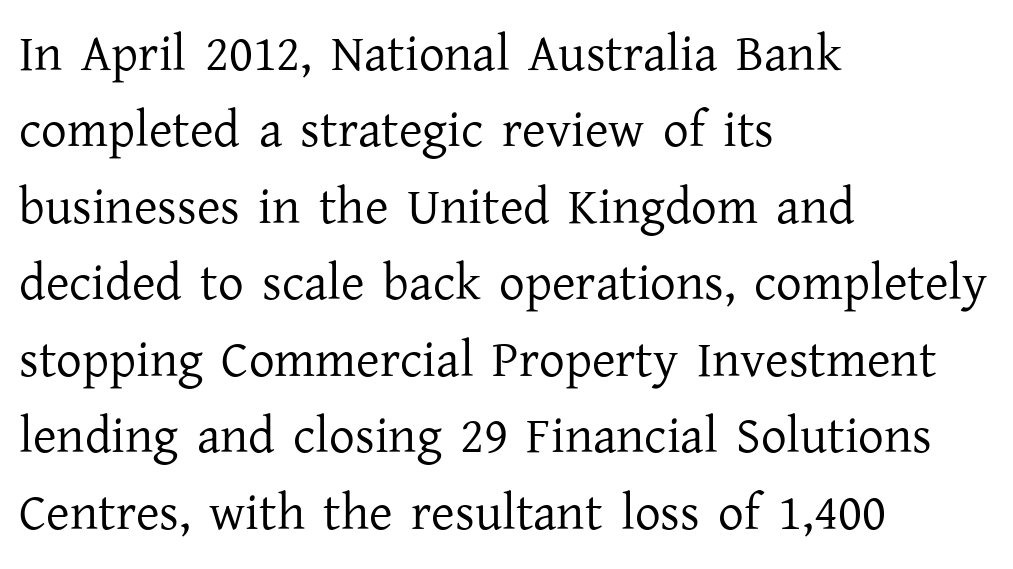
The image shows 51 px regular-weight serif type, upright; set left-aligned, normal line spacing (1.5x), normal letter spacing, not underlined; low stroke contrast and a medium x-height.
